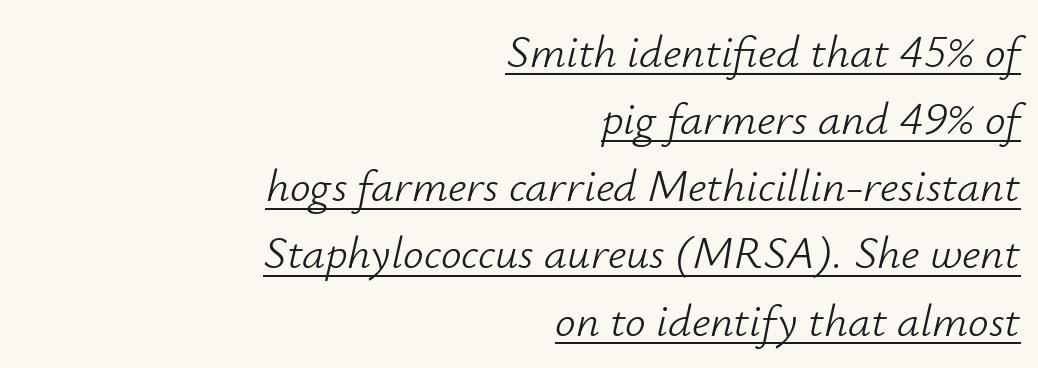
The image shows 46 px light type, italic (leaning right); set right-aligned, normal line spacing (1.46x), normal letter spacing, underlined; low stroke contrast and a small x-height.
